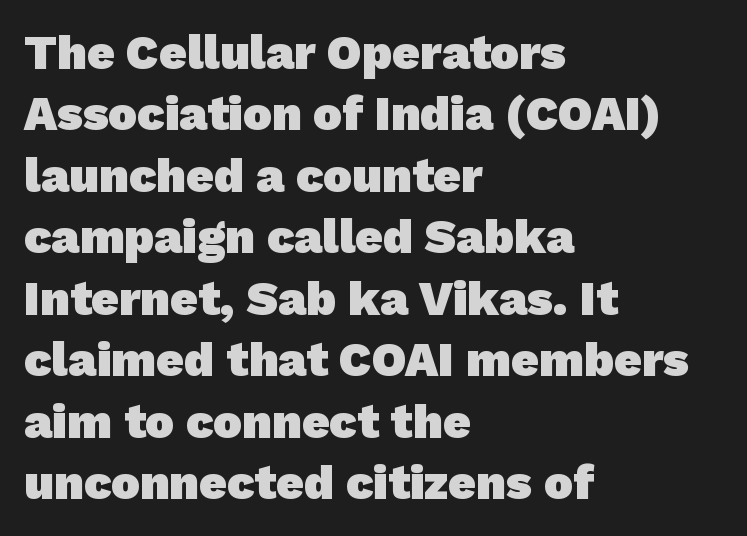
A typesetter would call this zero additional tracking. Bare-footed words on every line. Nope, no serifs anywhere on these letters. Where is the straight margin? On the left.
